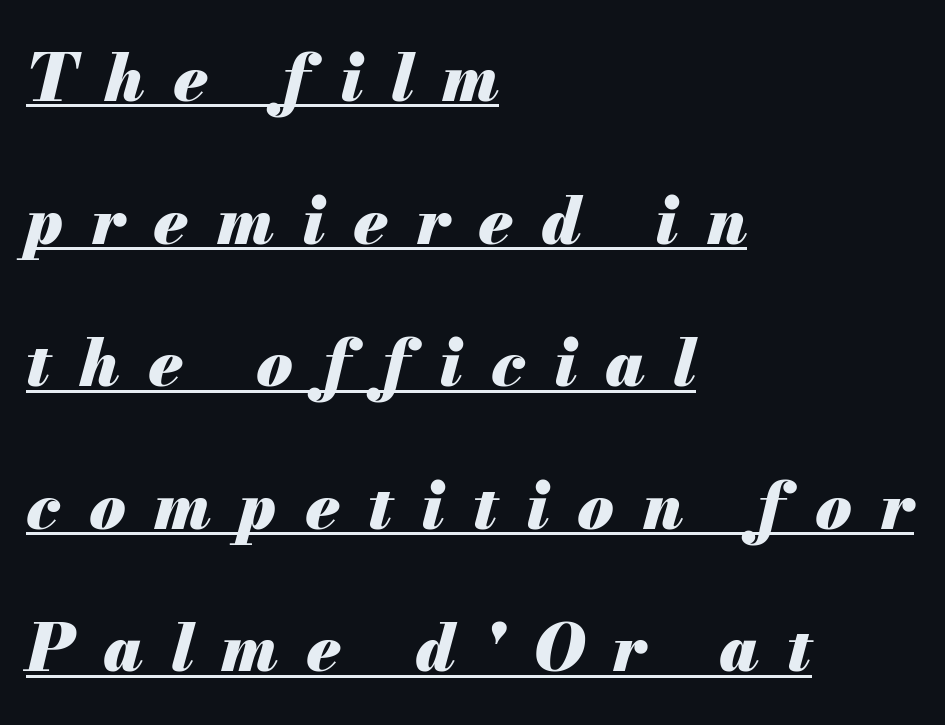
{"italic": "yes", "lean": "right", "slant_degrees": 13, "bold": "yes", "weight": "heavy", "width": "normal", "stroke_contrast": "medium", "x_height": "small", "monospaced": "no", "underline": "yes", "align": "left", "line_spacing": "loose", "line_spacing_ratio": 2.16, "letter_spacing": "wide", "letter_spacing_em": 0.43, "glyph_px": 66}
